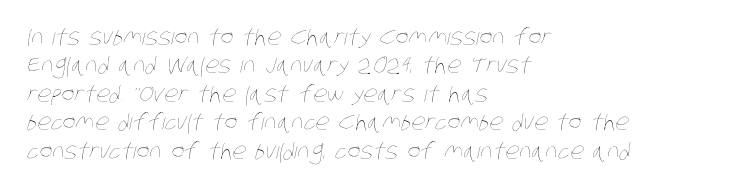
The image shows 22 px text type; set left-aligned, normal line spacing (1.29x), normal letter spacing, not underlined.
